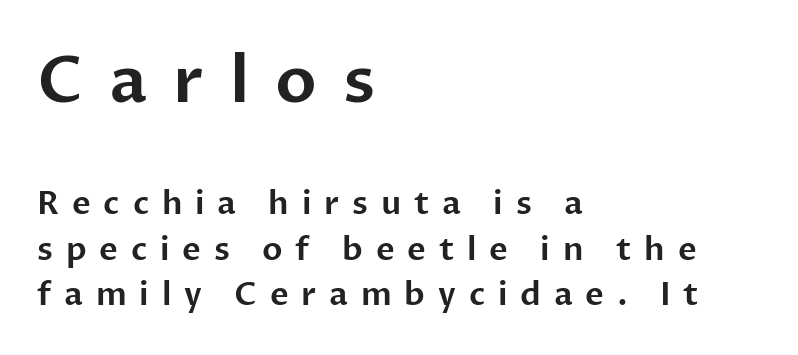
The image shows 65 px sans-serif type, upright; set left-aligned, normal line spacing (1.43x), unusually wide letter spacing (+0.4 em), not underlined; the first (top) block is 2.03x larger; low stroke contrast and a medium x-height.
